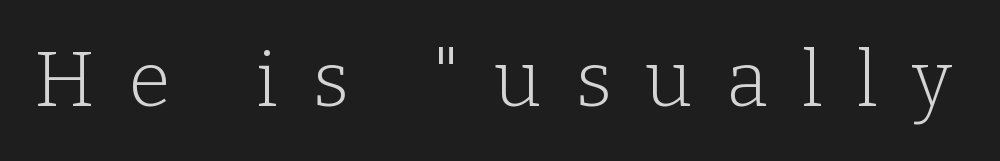
{"serif": "yes", "italic": "no", "bold": "no", "weight": "light", "width": "normal", "stroke_contrast": "low", "x_height": "medium", "monospaced": "no", "underline": "no", "letter_spacing": "wide", "letter_spacing_em": 0.44, "glyph_px": 77}
